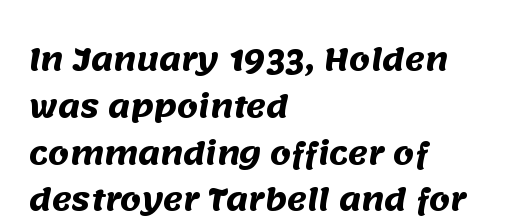
Unmarked baselines from the first word to the last. Here the designer chose a conventional face with non-uniform glyph widths. The glyphs in this specimen are sans serif. A classic flush-left, rag-right setting is used for this passage. A dark, heavy texture on the line: the type is bold.
